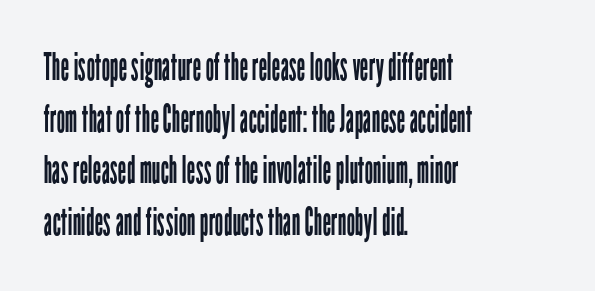
Q: Is the text bold? A: No.
Q: Is the text italic (slanted)? A: No, it is upright.
Q: Is the typeface a serif or a sans-serif typeface? A: Sans-serif.
Q: Is the text underlined? A: No.
Q: How is the paragraph aligned? A: Left-aligned.
Q: Is the spacing between letters normal or unusually wide? A: Normal.
Q: Is the spacing between lines tight, normal or loose? A: Normal.
Q: Width (condensed, normal, or wide)? A: Condensed.
Q: Stroke contrast? A: Low.
Q: x-height? A: Medium.
Q: Monospaced? A: No.
